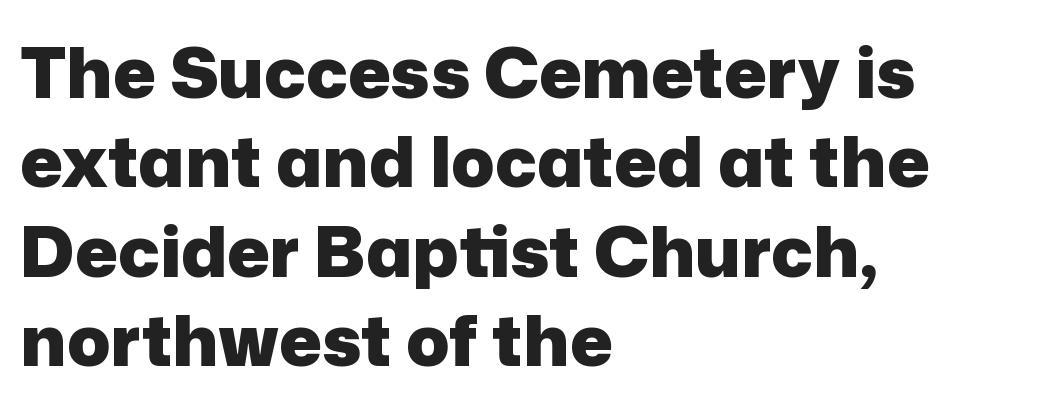
{"serif": "no", "italic": "no", "bold": "yes", "weight": "heavy", "width": "normal", "stroke_contrast": "low", "x_height": "medium", "monospaced": "no", "underline": "no", "align": "left", "line_spacing": "normal", "line_spacing_ratio": 1.26, "letter_spacing": "normal", "letter_spacing_em": 0.0, "glyph_px": 71}
